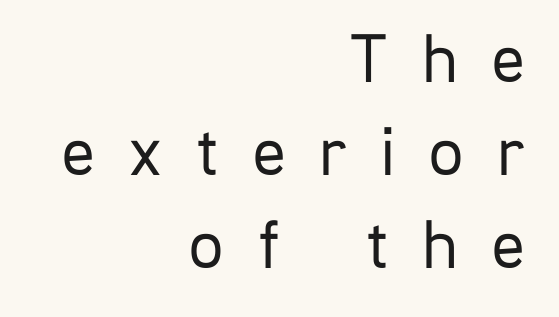
One-word summary of the alignment: right. Short note: letters widely spaced. Proportional: the letters do not fall into vertical columns. Baseline-to-baseline distance is the conventional proportion of letter height.
